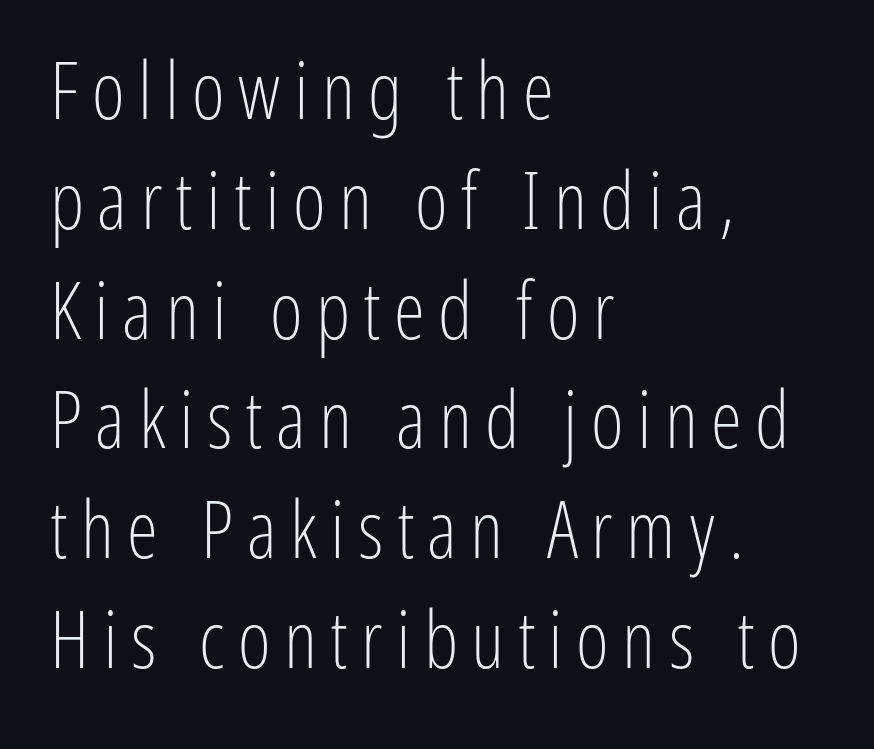
The image shows 79 px light, condensed sans-serif type, upright; set left-aligned, normal line spacing (1.39x), not underlined; low stroke contrast and a medium x-height.
